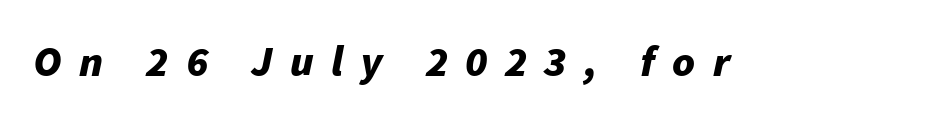
{"italic": "yes", "lean": "right", "slant_degrees": 11, "bold": "yes", "weight": "bold", "width": "normal", "stroke_contrast": "low", "x_height": "medium", "monospaced": "no", "underline": "no", "letter_spacing": "wide", "letter_spacing_em": 0.4, "glyph_px": 43}
